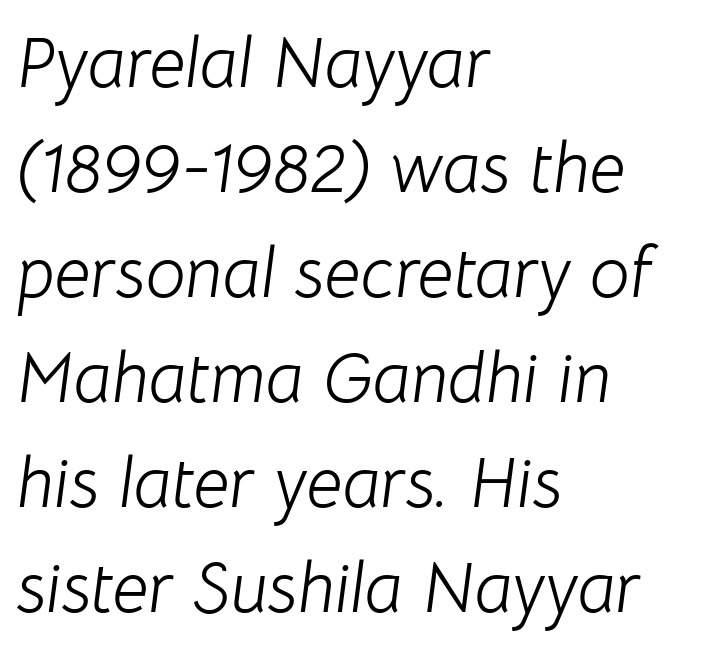
The image shows 71 px light type, italic (leaning right); set left-aligned, normal line spacing (1.48x), normal letter spacing, not underlined; low stroke contrast and a medium x-height.
